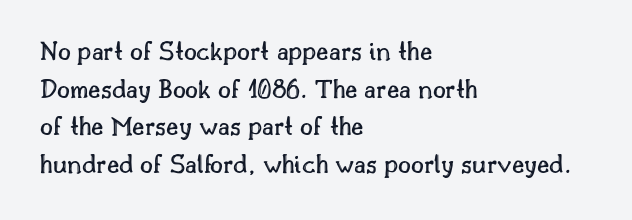
Q: Is the text italic (slanted)? A: No, it is upright.
Q: Is the text underlined? A: No.
Q: How is the paragraph aligned? A: Left-aligned.
Q: Is the spacing between letters normal or unusually wide? A: Normal.
Q: Is the spacing between lines tight, normal or loose? A: Normal.
Q: Width (condensed, normal, or wide)? A: Normal.
Q: x-height? A: Small.
Q: Monospaced? A: No.
